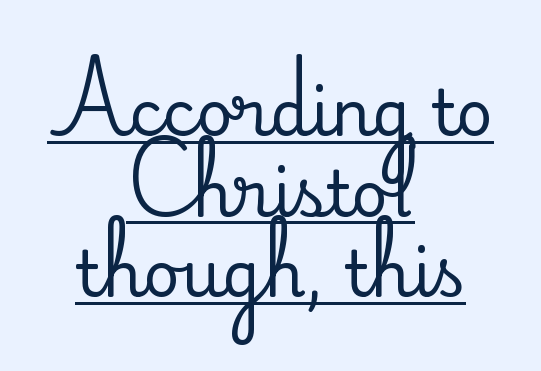
{"serif": "yes", "italic": "no", "width": "normal", "stroke_contrast": "medium", "x_height": "small", "monospaced": "no", "underline": "yes", "align": "center", "line_spacing": "normal", "line_spacing_ratio": 1.28, "letter_spacing": "normal", "letter_spacing_em": 0.0, "glyph_px": 63}
